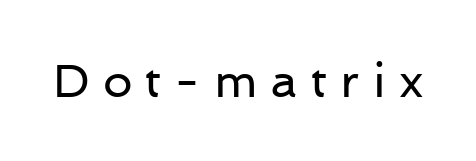
{"serif": "no", "italic": "no", "bold": "no", "weight": "regular", "width": "normal", "stroke_contrast": "low", "x_height": "medium", "monospaced": "no", "underline": "no", "letter_spacing": "wide", "letter_spacing_em": 0.28, "glyph_px": 47}
